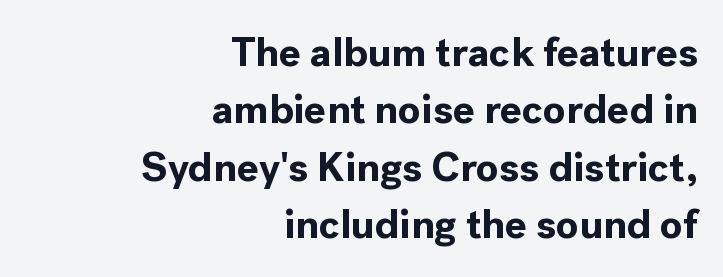
The image shows 41 px bold sans-serif type, upright; set right-aligned, normal line spacing (1.4x), normal letter spacing, not underlined; a medium x-height.
